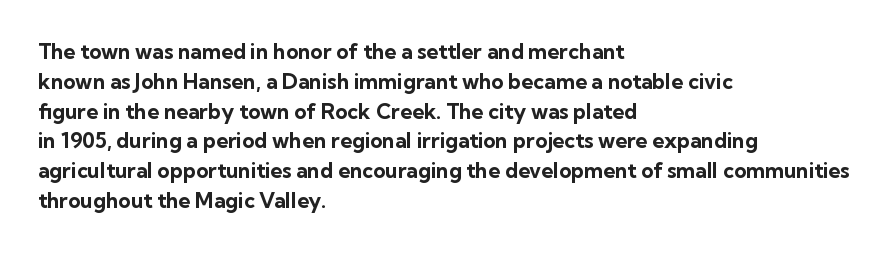
A bare baseline throughout the passage. Heavy-handed strokes throughout: this text is bold. Style check: upright. The setting favours the left margin, as ordinary paragraphs usually do. How are the letters spaced? Ordinarily, with no added tracking.
